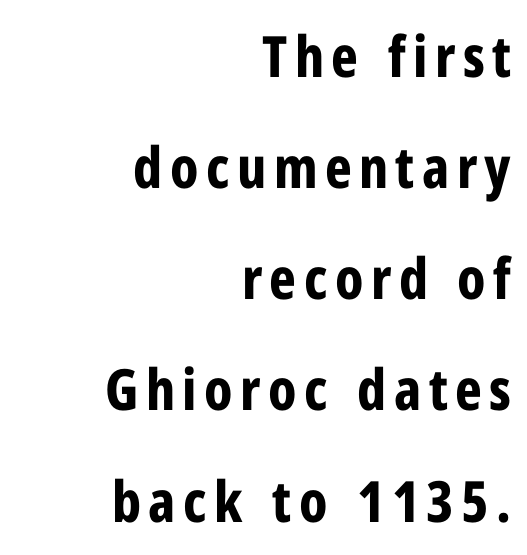
{"serif": "no", "italic": "no", "bold": "yes", "weight": "bold", "width": "condensed", "stroke_contrast": "low", "x_height": "medium", "monospaced": "no", "underline": "no", "align": "right", "line_spacing": "loose", "line_spacing_ratio": 1.95, "glyph_px": 57}
